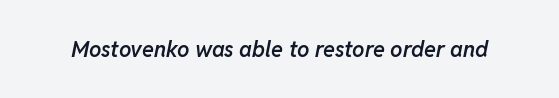
{"italic": "yes", "lean": "right", "slant_degrees": 11, "bold": "semi", "underline": "no", "letter_spacing": "normal", "letter_spacing_em": 0.0, "glyph_px": 22}
